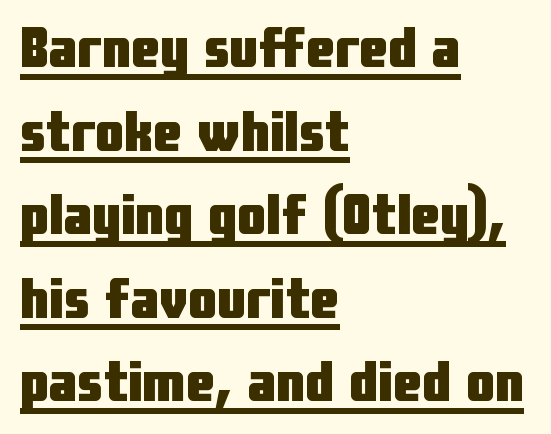
Regarding serifs, this sample does without them. Is the letter spacing exaggerated? No — it looks like the ordinary default. A rule runs beneath these lines of type. A typesetter would call this proportional, since set widths differ per character. This sample keeps an unexceptional amount of space between lines. The typography opts for an upright posture over an oblique one.
